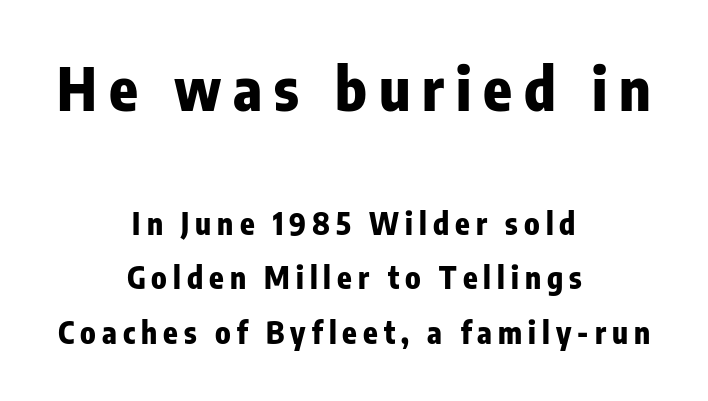
Q: Is the text bold? A: Yes.
Q: Is the text italic (slanted)? A: No, it is upright.
Q: Is the typeface a serif or a sans-serif typeface? A: Sans-serif.
Q: Is the text underlined? A: No.
Q: How is the paragraph aligned? A: Centered.
Q: Is the spacing between letters normal or unusually wide? A: Unusually wide.
Q: Which block of text is set in a larger size, the first (top) or the second (bottom)? A: The first (top) one.
Q: Width (condensed, normal, or wide)? A: Condensed.
Q: Stroke contrast? A: Low.
Q: x-height? A: Medium.
Q: Monospaced? A: No.
